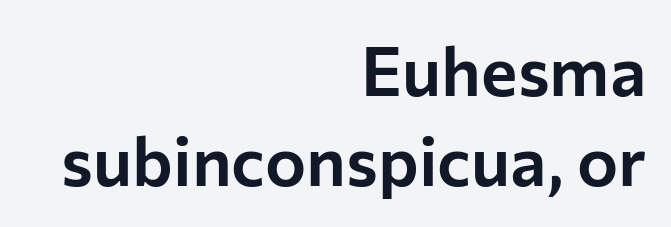
Tall strokes in this sample are plumb rather than angled. Note the varied advance widths — an 'i' is clearly narrower than an 'm'. Unmarked baselines from the first word to the last. The letters carry no serifs — their stems end cleanly without finishing strokes.
